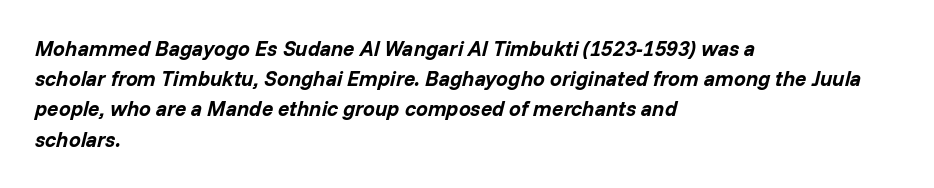
Q: Is the text bold? A: Yes.
Q: Is the text italic (slanted)? A: Yes, it leans right by about 14 degrees.
Q: Is the text underlined? A: No.
Q: How is the paragraph aligned? A: Left-aligned.
Q: Is the spacing between letters normal or unusually wide? A: Normal.
Q: Is the spacing between lines tight, normal or loose? A: Normal.
